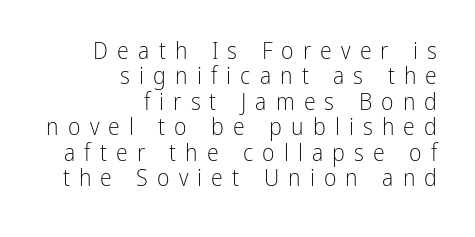
Q: Is the text bold? A: No.
Q: Is the text italic (slanted)? A: No, it is upright.
Q: Is the text underlined? A: No.
Q: How is the paragraph aligned? A: Right-aligned.
Q: Is the spacing between letters normal or unusually wide? A: Unusually wide.
Q: Is the spacing between lines tight, normal or loose? A: Tight.
